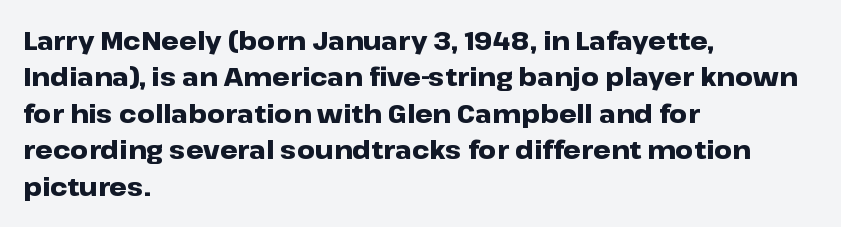
{"italic": "no", "bold": "yes", "underline": "no", "align": "left", "line_spacing": "normal", "line_spacing_ratio": 1.46, "letter_spacing": "normal", "letter_spacing_em": 0.0, "glyph_px": 25}
